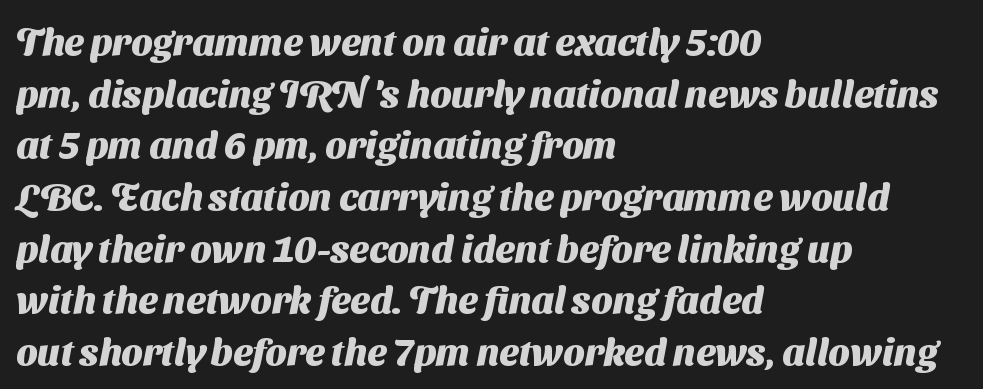
In terms of leading, this rendering sits right in the middle. Is this a sans? Yes — the strokes have no serifs. Bold? Absolutely — the strokes are thick and heavy. The rendering uses natural spacing where letterforms have individual widths. Rule under the text: the space is simply empty.
